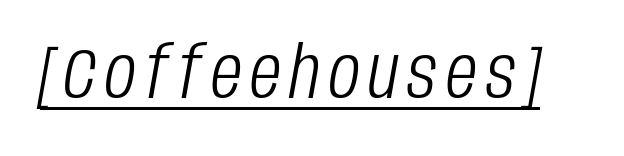
The image shows 72 px light, condensed type, italic (leaning right); set underlined; low stroke contrast and a large x-height.
